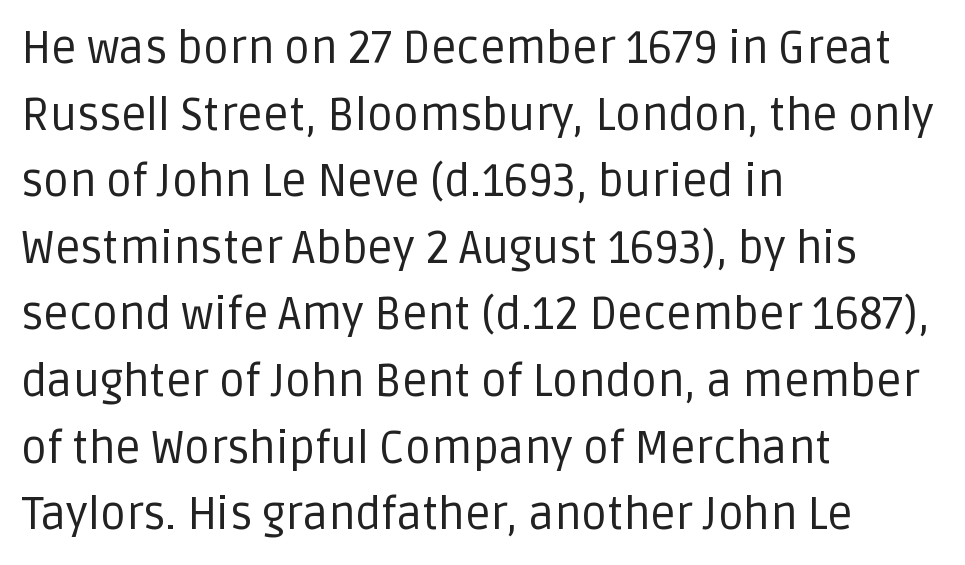
Rule under the text: the space is simply empty. Posture: straight, roman, zero tilt. These lines keep a tight, regular rhythm from letter to letter. Caption: face not bold, strokes unweighted.
